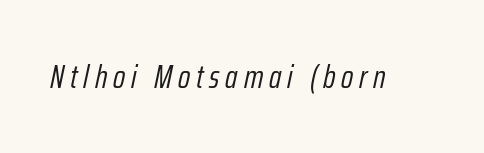
{"italic": "yes", "lean": "right", "slant_degrees": 12, "bold": "no", "weight": "light", "width": "condensed", "stroke_contrast": "low", "x_height": "medium", "monospaced": "no", "underline": "no", "glyph_px": 33}
